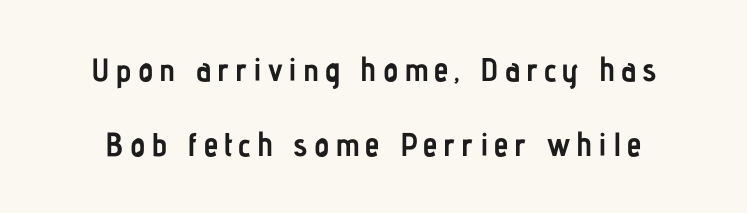
Q: Is the text bold? A: Yes.
Q: Is the text italic (slanted)? A: No, it is upright.
Q: Is the typeface a serif or a sans-serif typeface? A: Sans-serif.
Q: Is the text underlined? A: No.
Q: Is the spacing between lines tight, normal or loose? A: Loose.
Q: Width (condensed, normal, or wide)? A: Condensed.
Q: Stroke contrast? A: Low.
Q: x-height? A: Medium.
Q: Monospaced? A: No.
